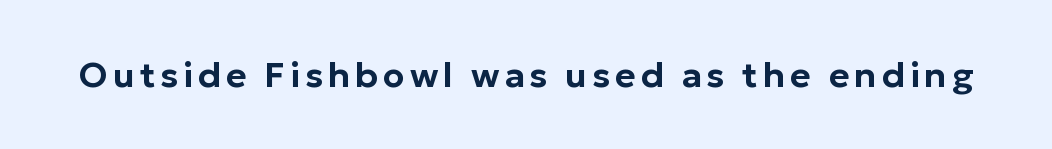
The image shows 35 px sans-serif type, upright; set not underlined; low stroke contrast and a medium x-height.
